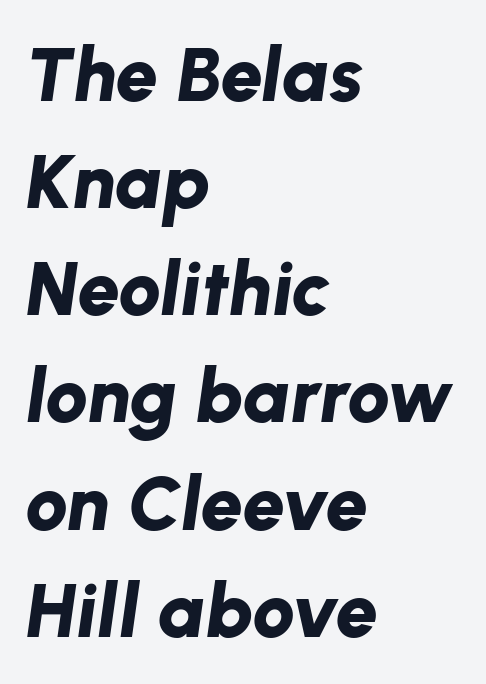
The typesetter chose a ragged-right arrangement here. This sample has the flowing, uneven cadence of proportional lettering. Descenders hang freely into open space. Normally led — the rows are evenly, conventionally spaced. Is the type slanted? Yes — the strokes lean at a clear angle. Thick stems and heavy bowls — unmistakably bold.
